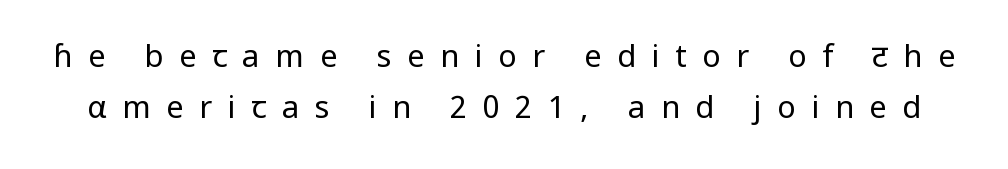
Q: Is the text bold? A: No.
Q: Is the text italic (slanted)? A: No, it is upright.
Q: Is the typeface a serif or a sans-serif typeface? A: Sans-serif.
Q: Is the text underlined? A: No.
Q: Is the spacing between letters normal or unusually wide? A: Unusually wide.
Q: Is the spacing between lines tight, normal or loose? A: Normal.
Q: Width (condensed, normal, or wide)? A: Normal.
Q: Stroke contrast? A: Low.
Q: x-height? A: Medium.
Q: Monospaced? A: No.
